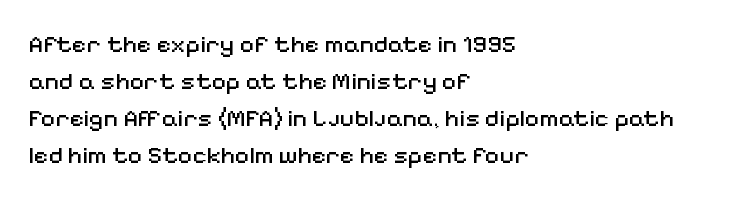
Q: Is the text bold? A: No.
Q: Is the text italic (slanted)? A: No, it is upright.
Q: Is the text underlined? A: No.
Q: How is the paragraph aligned? A: Left-aligned.
Q: Is the spacing between letters normal or unusually wide? A: Normal.
Q: Is the spacing between lines tight, normal or loose? A: Normal.
